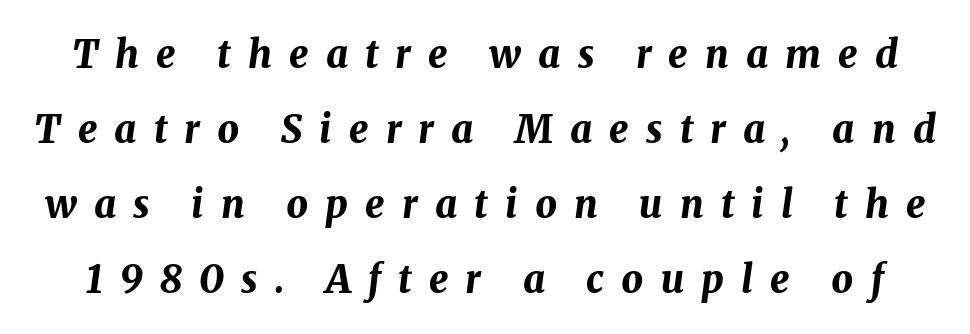
{"italic": "yes", "lean": "right", "slant_degrees": 8, "bold": "yes", "weight": "bold", "width": "normal", "stroke_contrast": "medium", "x_height": "medium", "monospaced": "no", "underline": "no", "line_spacing": "loose", "line_spacing_ratio": 1.97, "letter_spacing": "wide", "letter_spacing_em": 0.45, "glyph_px": 38}
